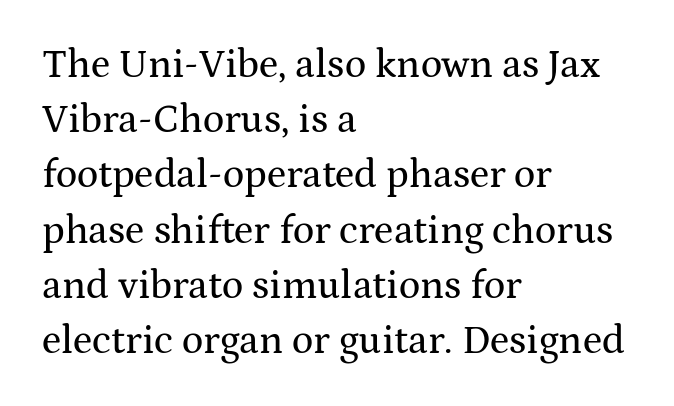
{"serif": "yes", "italic": "no", "width": "wide", "stroke_contrast": "medium", "x_height": "medium", "monospaced": "no", "underline": "no", "align": "left", "line_spacing": "normal", "line_spacing_ratio": 1.38, "letter_spacing": "normal", "letter_spacing_em": 0.0, "glyph_px": 40}
